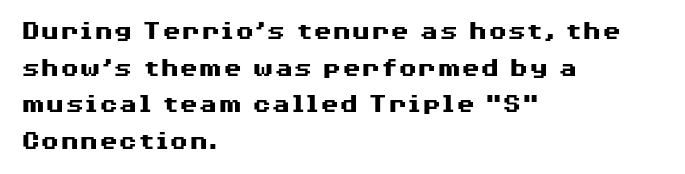
A full-strength bold gives these letters their thick strokes. Does the copy run flush right? No — it runs flush left. Type without underlining. Is there much room between lines? A standard amount, neither cramped nor airy.
